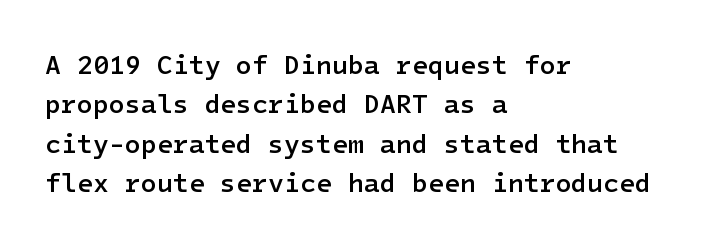
{"italic": "no", "bold": "semi", "underline": "no", "align": "left", "line_spacing": "normal", "line_spacing_ratio": 1.51, "letter_spacing": "normal", "letter_spacing_em": 0.0, "glyph_px": 26}
